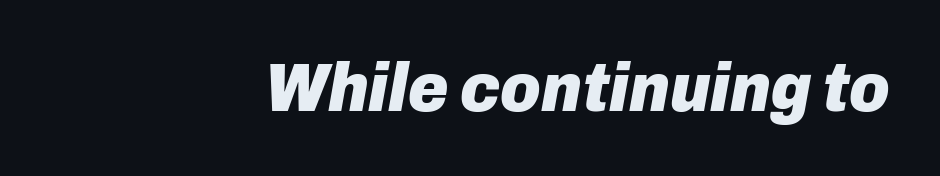
Q: Is the text bold? A: Yes.
Q: Is the text italic (slanted)? A: Yes, it leans right by about 10 degrees.
Q: Is the text underlined? A: No.
Q: How is the paragraph aligned? A: Right-aligned.
Q: Is the spacing between letters normal or unusually wide? A: Normal.
Q: Width (condensed, normal, or wide)? A: Normal.
Q: Stroke contrast? A: Low.
Q: x-height? A: Medium.
Q: Monospaced? A: No.
